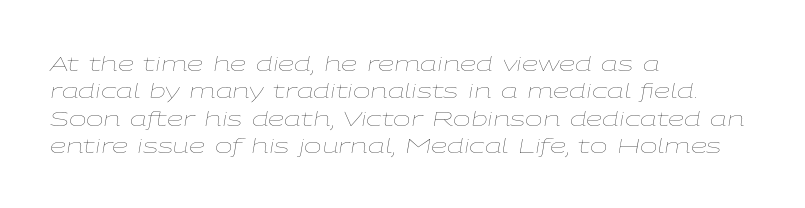
Q: Is the text bold? A: No.
Q: Is the text italic (slanted)? A: Yes, it leans right by about 9 degrees.
Q: Is the text underlined? A: No.
Q: How is the paragraph aligned? A: Left-aligned.
Q: Is the spacing between letters normal or unusually wide? A: Normal.
Q: Is the spacing between lines tight, normal or loose? A: Normal.
